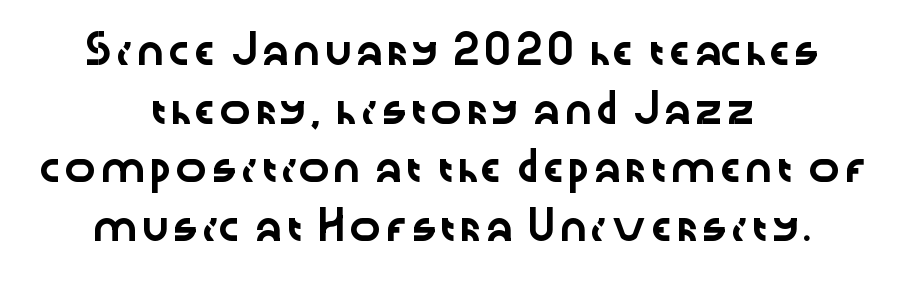
The image shows 27 px text type, upright; set centered, loose line spacing (2.17x), normal letter spacing, not underlined.
